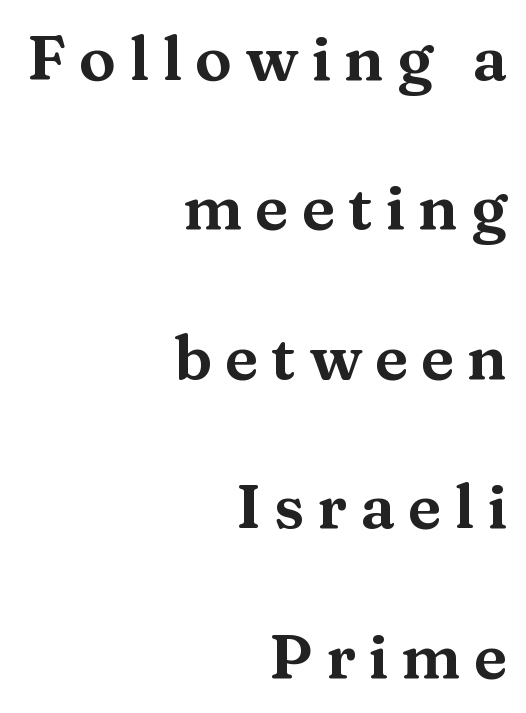
The image shows 62 px wide serif type, upright; set right-aligned, loose line spacing (2.41x), unusually wide letter spacing (+0.21 em), not underlined; medium stroke contrast and a medium x-height.
